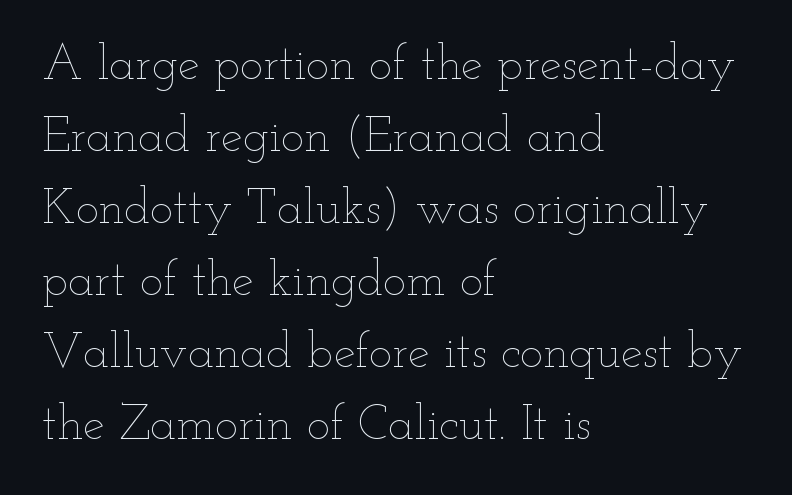
{"italic": "no", "bold": "no", "weight": "thin", "width": "wide", "stroke_contrast": "low", "x_height": "small", "monospaced": "no", "underline": "no", "align": "left", "line_spacing": "normal", "line_spacing_ratio": 1.47, "letter_spacing": "normal", "letter_spacing_em": 0.0, "glyph_px": 49}
